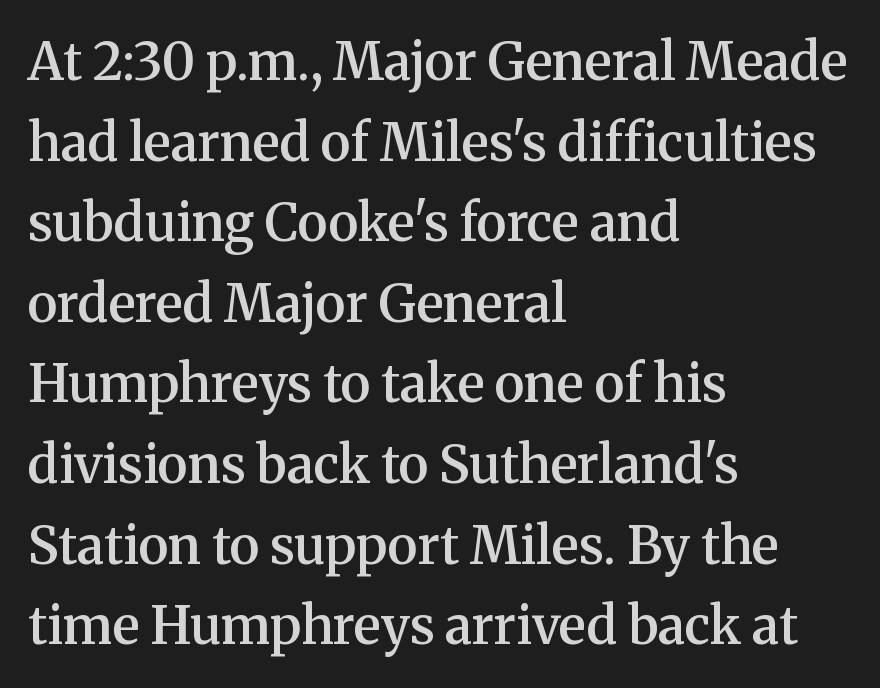
{"serif": "yes", "italic": "no", "bold": "semi", "weight": "semibold", "width": "normal", "stroke_contrast": "medium", "x_height": "medium", "monospaced": "no", "underline": "no", "align": "left", "line_spacing": "normal", "line_spacing_ratio": 1.55, "letter_spacing": "normal", "letter_spacing_em": 0.0, "glyph_px": 52}
